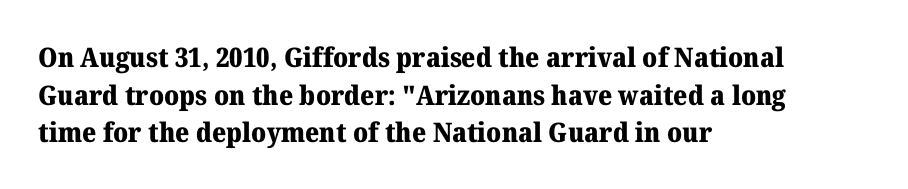
Its strokes are broad and dark, the hallmark of bold type. The letterforms sit shoulder to shoulder at normal distance. Horizontal alignment here is leftward, the default for most running prose. Each new line begins a customary step beneath the previous one. Has an underline been added? It has not. Characters remain perfectly vertical along every line.
